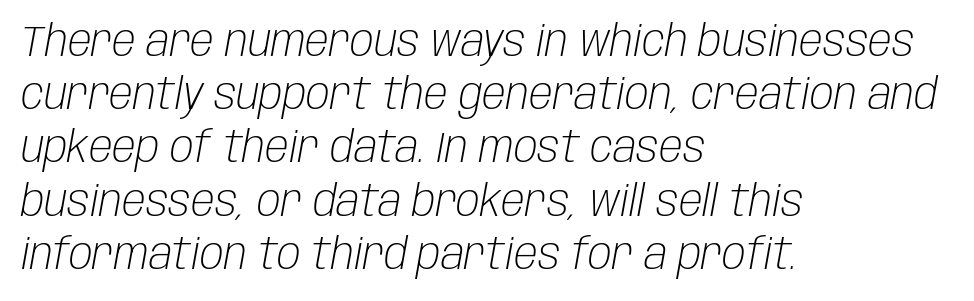
Stroke thickness stays within the range of a standard reading face or lighter. Underlining? Definitely not there. Observe the lean: these are italic letterforms. All the whitespace from short lines collects on the right.
